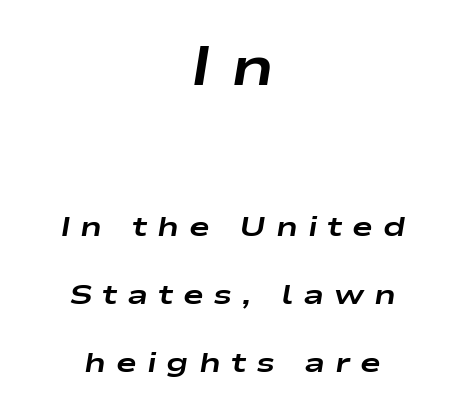
The image shows 55 px bold, wide type, italic (leaning right); set centered, loose line spacing (2.43x), unusually wide letter spacing (+0.35 em), not underlined; the first (top) block is 1.96x larger; low stroke contrast and a medium x-height.
